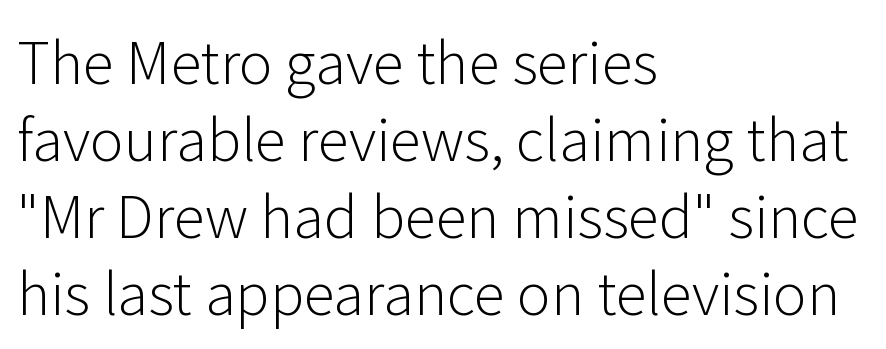
The image shows 57 px light sans-serif type, upright; set left-aligned, normal line spacing (1.35x), normal letter spacing, not underlined; low stroke contrast and a medium x-height.
